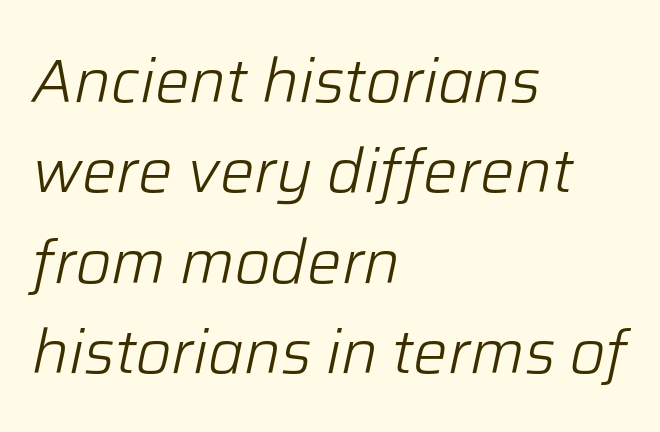
Each stroke keeps to a modest, everyday thickness or less. Tall strokes in this sample are angled rather than plumb. Unmarked baselines from the first word to the last. Looks like regular typesetting: each glyph gets only the width it needs. Whoever set this chose a conventional vertical rhythm. Between one letter and the next there's only the usual sliver of space.
